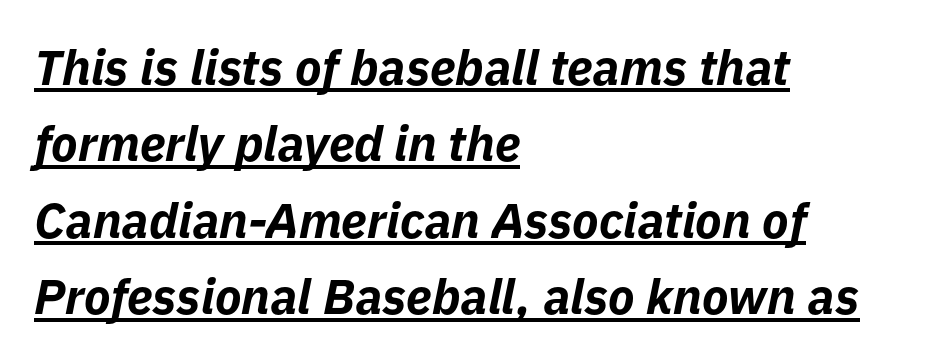
The face used here has the dense, thick strokes of a bold. Alignment: flush left. Spacing verdict: proportional, widths tailored to each character. What stands out about the letter spacing? Nothing — it is the standard amount. Slant detected: the letters are inclined.
